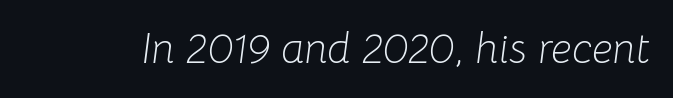
The image shows 42 px light type, italic (leaning right); set normal letter spacing, not underlined; low stroke contrast and a medium x-height.
